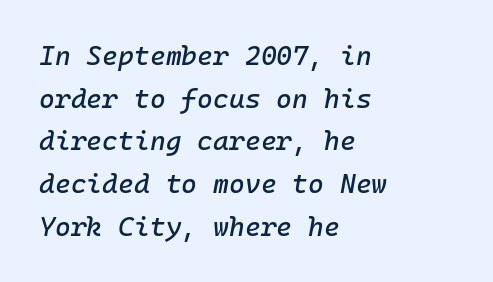
Where is the straight margin? On the left. The letterforms sit shoulder to shoulder at normal distance. Observe the lean: these are italic letterforms. The block of text has a typical density, with ordinary space between rows. Any mark beneath the type? The region is blank.
